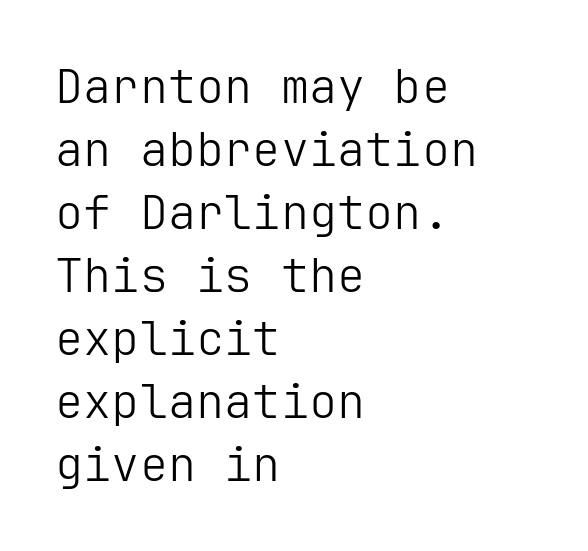
{"serif": "no", "italic": "no", "bold": "no", "weight": "light", "width": "normal", "stroke_contrast": "low", "x_height": "medium", "underline": "no", "align": "left", "line_spacing": "normal", "line_spacing_ratio": 1.34, "letter_spacing": "normal", "letter_spacing_em": 0.0, "glyph_px": 47}
